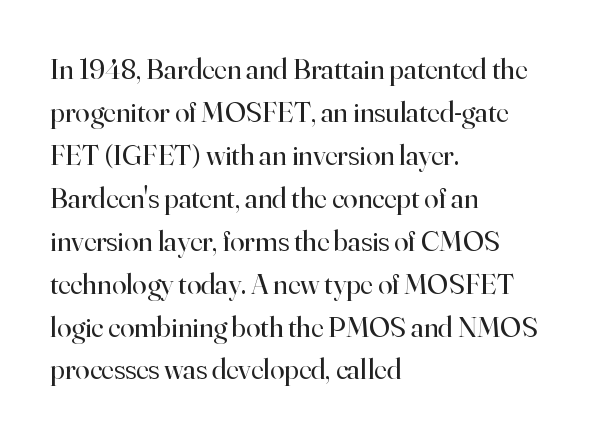
Q: Is the text bold? A: No.
Q: Is the text italic (slanted)? A: No, it is upright.
Q: Is the typeface a serif or a sans-serif typeface? A: Serif.
Q: Is the text underlined? A: No.
Q: How is the paragraph aligned? A: Left-aligned.
Q: Is the spacing between letters normal or unusually wide? A: Normal.
Q: Is the spacing between lines tight, normal or loose? A: Normal.
Q: Width (condensed, normal, or wide)? A: Normal.
Q: Stroke contrast? A: High.
Q: x-height? A: Small.
Q: Monospaced? A: No.
